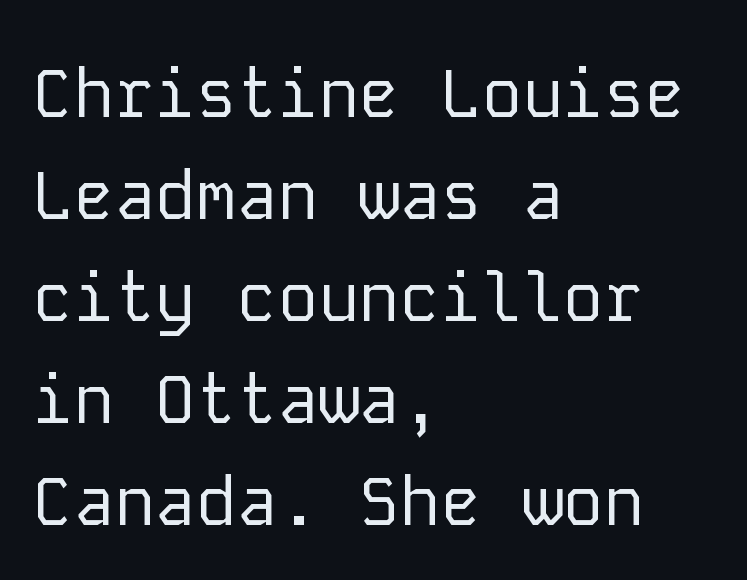
Compared with typical paragraphs, the rows here are spaced about the same. Letter spacing: default. The letters march in equal steps, a hallmark of fixed-pitch type. The space beneath each line is pristine and unruled. Classification — sans serif. Think standard paragraph weight, or any step lighter than that.
